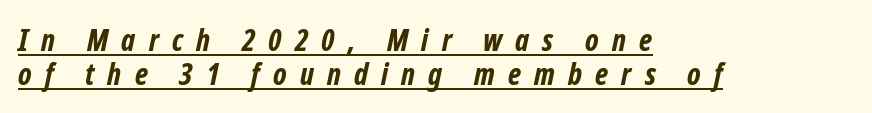
Q: Is the text bold? A: Yes.
Q: Is the typeface a serif or a sans-serif typeface? A: Sans-serif.
Q: Is the text underlined? A: Yes.
Q: How is the paragraph aligned? A: Left-aligned.
Q: Is the spacing between letters normal or unusually wide? A: Unusually wide.
Q: Is the spacing between lines tight, normal or loose? A: Tight.
Q: Width (condensed, normal, or wide)? A: Condensed.
Q: Stroke contrast? A: Low.
Q: x-height? A: Medium.
Q: Monospaced? A: No.
